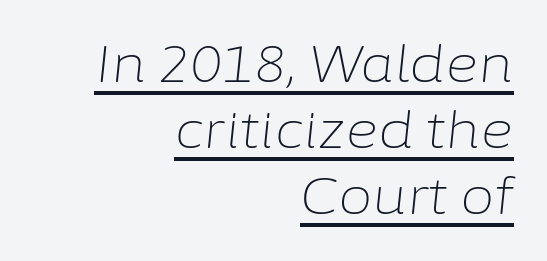
Q: Is the text bold? A: No.
Q: Is the text italic (slanted)? A: Yes, it leans right by about 6 degrees.
Q: Is the text underlined? A: Yes.
Q: How is the paragraph aligned? A: Right-aligned.
Q: Is the spacing between letters normal or unusually wide? A: Normal.
Q: Is the spacing between lines tight, normal or loose? A: Normal.
Q: Width (condensed, normal, or wide)? A: Normal.
Q: Stroke contrast? A: Low.
Q: x-height? A: Medium.
Q: Monospaced? A: No.
